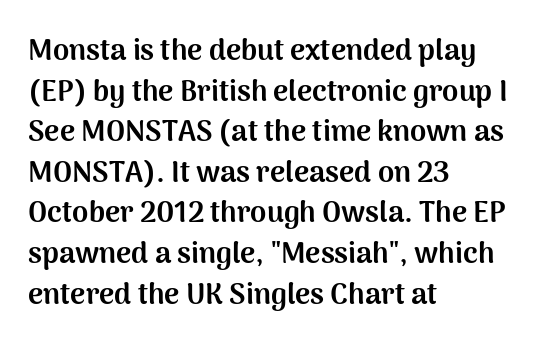
Q: Is the text bold? A: Yes.
Q: Is the text italic (slanted)? A: No, it is upright.
Q: Is the typeface a serif or a sans-serif typeface? A: Sans-serif.
Q: Is the text underlined? A: No.
Q: How is the paragraph aligned? A: Left-aligned.
Q: Is the spacing between letters normal or unusually wide? A: Normal.
Q: Is the spacing between lines tight, normal or loose? A: Normal.
Q: Width (condensed, normal, or wide)? A: Normal.
Q: Stroke contrast? A: Medium.
Q: x-height? A: Medium.
Q: Monospaced? A: No.
